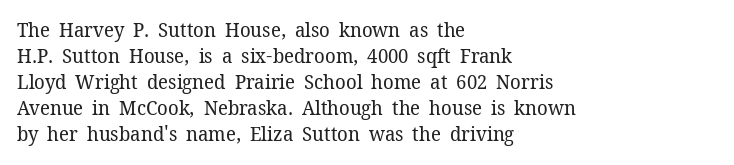
Q: Is the text bold? A: No.
Q: Is the text italic (slanted)? A: No, it is upright.
Q: Is the text underlined? A: No.
Q: How is the paragraph aligned? A: Left-aligned.
Q: Is the spacing between letters normal or unusually wide? A: Normal.
Q: Is the spacing between lines tight, normal or loose? A: Normal.
